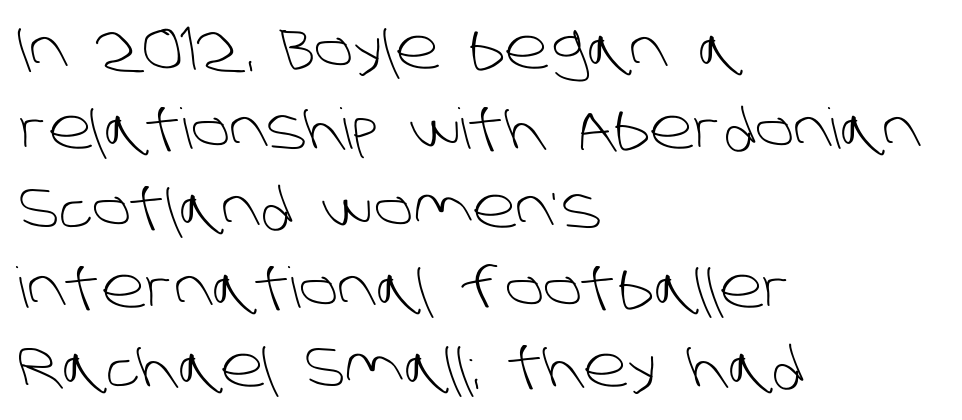
{"serif": "no", "bold": "no", "weight": "light", "width": "normal", "stroke_contrast": "low", "x_height": "large", "monospaced": "no", "underline": "no", "align": "left", "line_spacing": "normal", "line_spacing_ratio": 1.42, "letter_spacing": "normal", "letter_spacing_em": 0.0, "glyph_px": 56}
